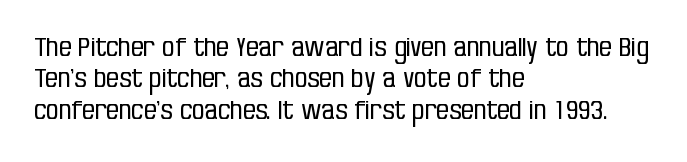
No letter is thick-stroked: the sample isn't bold. This is roman type, the default non-slanted kind. One glance says typical: line gaps are just what's usual. Plain, unruled lines of type. This sample is left-justified, so line endings fall wherever the words run out.
